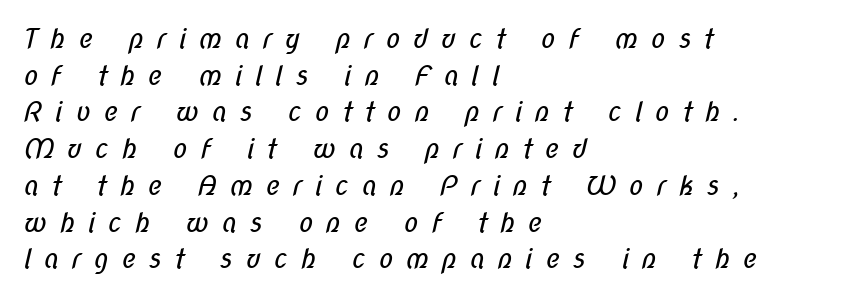
{"bold": "no", "underline": "no", "align": "left", "line_spacing": "normal", "line_spacing_ratio": 1.36, "letter_spacing": "wide", "letter_spacing_em": 0.46, "glyph_px": 27}
